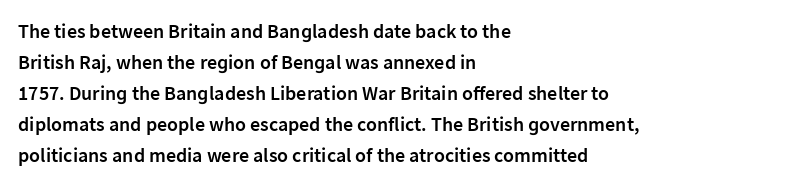
The image shows 20 px text type, upright; set left-aligned, normal line spacing (1.55x), normal letter spacing, not underlined.
